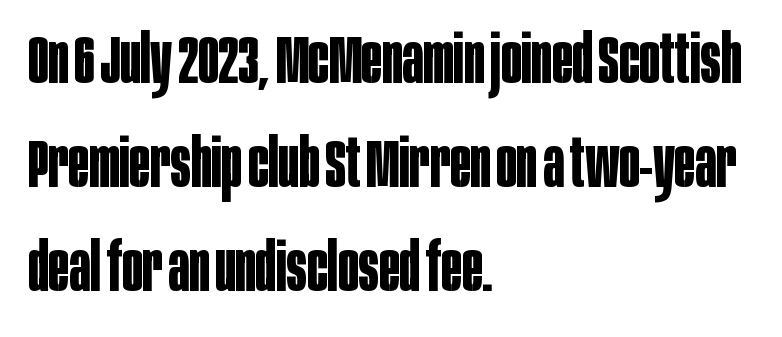
The image shows 68 px bold, condensed sans-serif type, upright; set left-aligned, normal line spacing (1.53x), normal letter spacing, not underlined; low stroke contrast and a large x-height.
